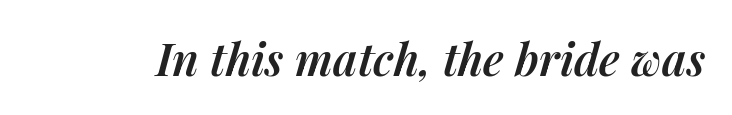
The image shows 45 px semibold type, italic (leaning right); set normal letter spacing, not underlined; medium stroke contrast and a medium x-height.
